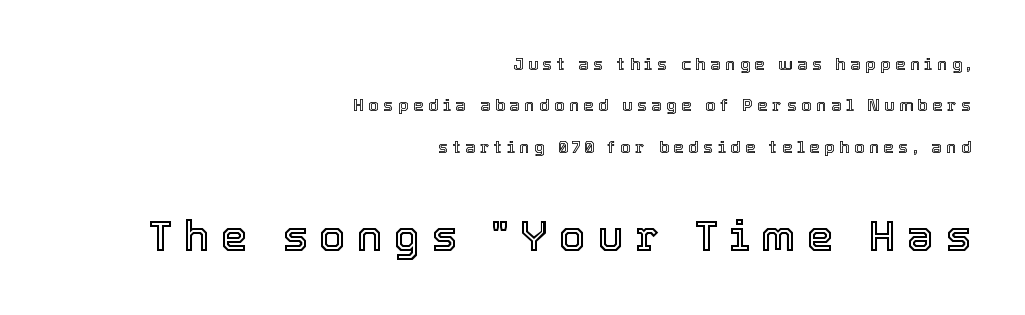
Bigger letters appear in the bottom chunk; the top chunk is reduced. Interline gaps are noticeably wide in this sample. The letterforms stand isolated, each surrounded by extra space. These lines are rendered in a variable-pitch font. The setting favours the right margin, as signatures and pull-quotes sometimes do.
